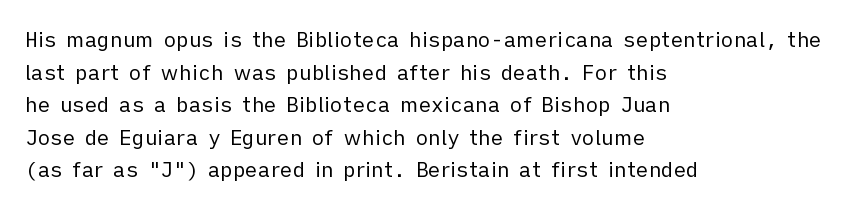
The image shows 21 px text type, upright; set left-aligned, normal line spacing (1.55x), normal letter spacing, not underlined.
